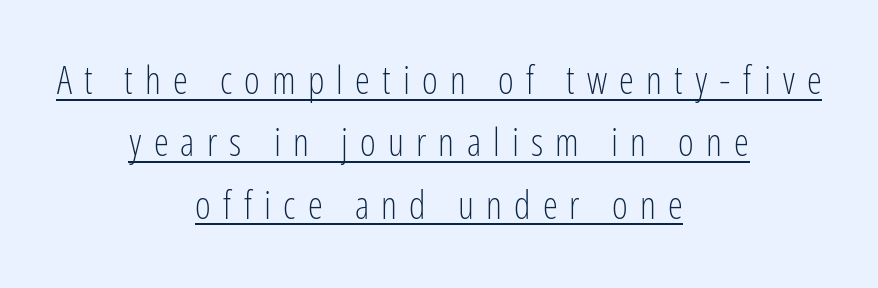
{"serif": "no", "italic": "no", "bold": "no", "weight": "light", "width": "condensed", "stroke_contrast": "low", "x_height": "medium", "monospaced": "no", "underline": "yes", "align": "center", "line_spacing": "normal", "line_spacing_ratio": 1.64, "letter_spacing": "wide", "letter_spacing_em": 0.32, "glyph_px": 38}
